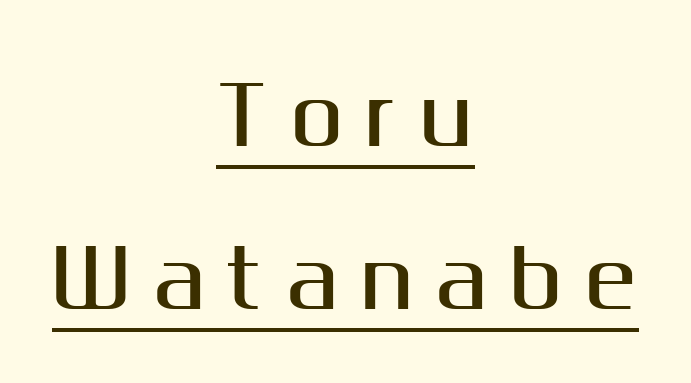
Q: Is the text italic (slanted)? A: No, it is upright.
Q: Is the typeface a serif or a sans-serif typeface? A: Sans-serif.
Q: Is the text underlined? A: Yes.
Q: How is the paragraph aligned? A: Centered.
Q: Is the spacing between letters normal or unusually wide? A: Unusually wide.
Q: Is the spacing between lines tight, normal or loose? A: Loose.
Q: Width (condensed, normal, or wide)? A: Normal.
Q: Stroke contrast? A: Medium.
Q: x-height? A: Medium.
Q: Monospaced? A: No.
